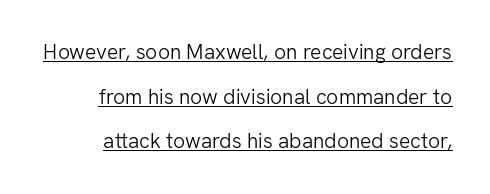
{"italic": "no", "bold": "no", "underline": "yes", "line_spacing": "loose", "line_spacing_ratio": 2.13, "letter_spacing": "normal", "letter_spacing_em": 0.0, "glyph_px": 21}
